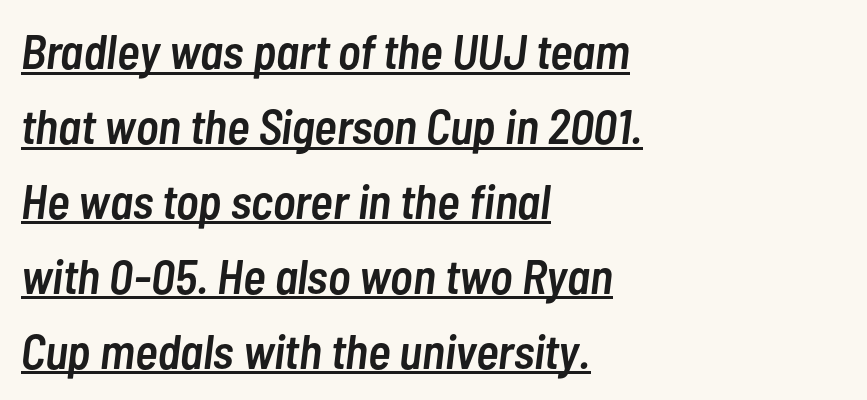
Check the space under the baseline: a stroke is drawn there. Where is the straight margin? On the left. Vertical spacing — default. A bit beefed up — I'd call it semibold rather than bold.
